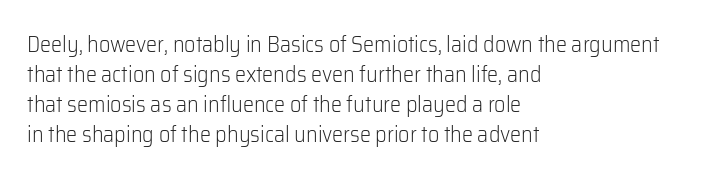
Q: Is the text bold? A: No.
Q: Is the text italic (slanted)? A: No, it is upright.
Q: Is the text underlined? A: No.
Q: How is the paragraph aligned? A: Left-aligned.
Q: Is the spacing between letters normal or unusually wide? A: Normal.
Q: Is the spacing between lines tight, normal or loose? A: Normal.
